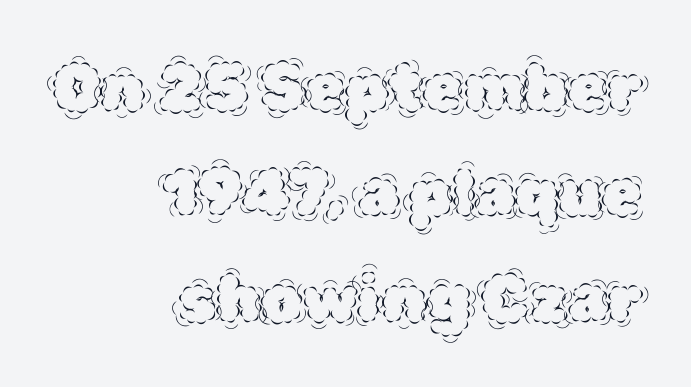
Q: Is the text bold? A: No.
Q: Is the text italic (slanted)? A: No, it is upright.
Q: Is the text underlined? A: No.
Q: How is the paragraph aligned? A: Right-aligned.
Q: Is the spacing between letters normal or unusually wide? A: Normal.
Q: Is the spacing between lines tight, normal or loose? A: Normal.
Q: Width (condensed, normal, or wide)? A: Normal.
Q: x-height? A: Large.
Q: Monospaced? A: No.
